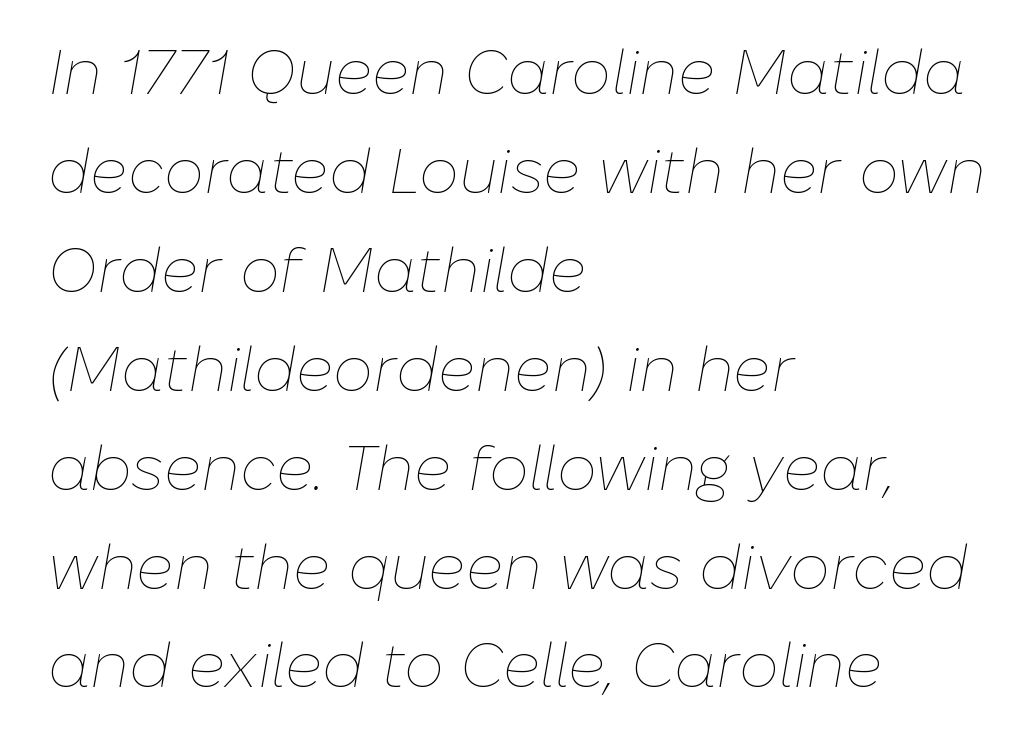
{"italic": "yes", "lean": "right", "slant_degrees": 10, "bold": "no", "weight": "thin", "width": "normal", "stroke_contrast": "low", "x_height": "medium", "monospaced": "no", "underline": "no", "align": "left", "line_spacing": "normal", "line_spacing_ratio": 1.57, "letter_spacing": "normal", "letter_spacing_em": 0.0, "glyph_px": 63}
